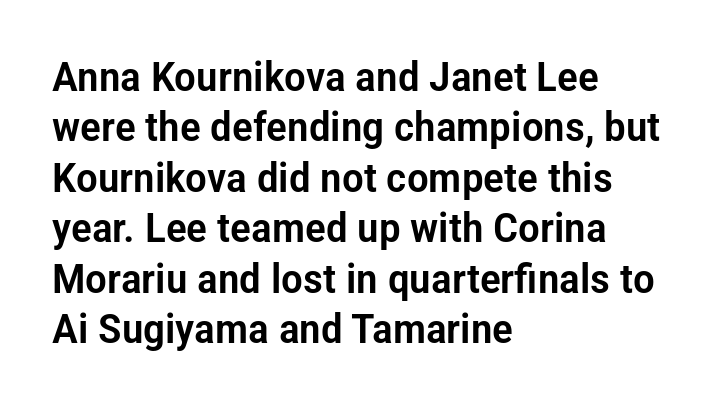
{"serif": "no", "italic": "no", "width": "condensed", "stroke_contrast": "low", "x_height": "medium", "monospaced": "no", "underline": "no", "align": "left", "line_spacing_ratio": 1.23, "letter_spacing": "normal", "letter_spacing_em": 0.0, "glyph_px": 41}
